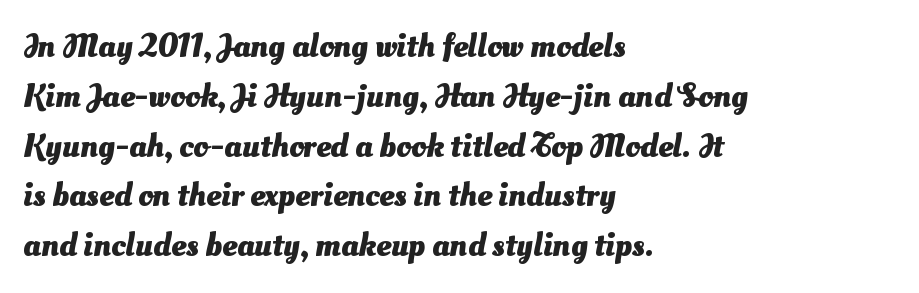
{"serif": "no", "bold": "yes", "weight": "heavy", "width": "normal", "stroke_contrast": "medium", "x_height": "small", "monospaced": "no", "underline": "no", "align": "left", "line_spacing": "normal", "line_spacing_ratio": 1.51, "letter_spacing": "normal", "letter_spacing_em": 0.0, "glyph_px": 33}
